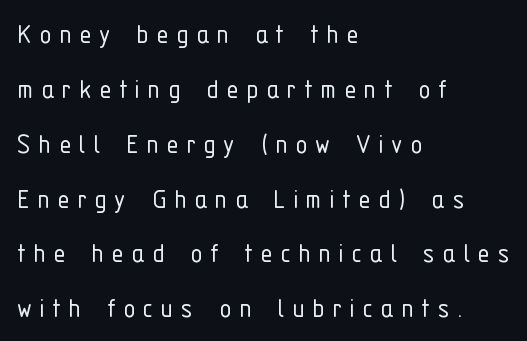
{"serif": "no", "italic": "no", "bold": "no", "weight": "light", "width": "condensed", "stroke_contrast": "low", "x_height": "medium", "monospaced": "no", "underline": "no", "align": "left", "line_spacing_ratio": 1.77, "letter_spacing": "wide", "letter_spacing_em": 0.24, "glyph_px": 31}
